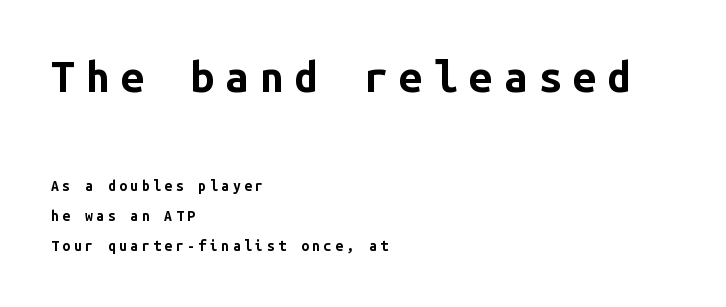
{"serif": "no", "italic": "no", "bold": "yes", "weight": "bold", "width": "normal", "stroke_contrast": "low", "x_height": "medium", "monospaced": "yes", "underline": "no", "align": "left", "line_spacing": "loose", "line_spacing_ratio": 2.14, "letter_spacing": "wide", "letter_spacing_em": 0.25, "larger_block": "first", "size_ratio": 3.07, "glyph_px": 43}
